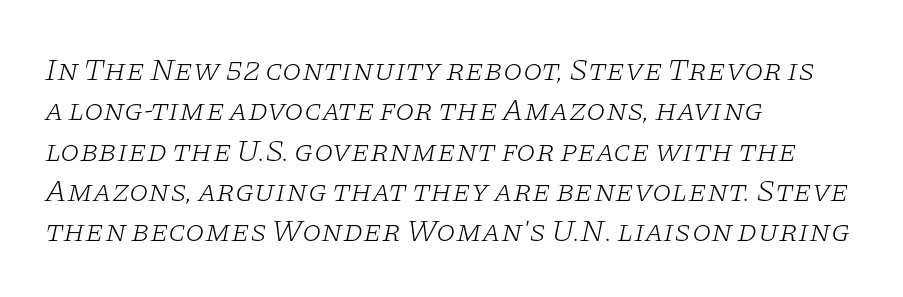
Q: Is the text bold? A: No.
Q: Is the text italic (slanted)? A: Yes, it leans right by about 11 degrees.
Q: Is the typeface a serif or a sans-serif typeface? A: Serif.
Q: Is the text underlined? A: No.
Q: How is the paragraph aligned? A: Left-aligned.
Q: Is the spacing between letters normal or unusually wide? A: Normal.
Q: Is the spacing between lines tight, normal or loose? A: Normal.
Q: Width (condensed, normal, or wide)? A: Wide.
Q: Stroke contrast? A: Low.
Q: x-height? A: Large.
Q: Monospaced? A: No.
